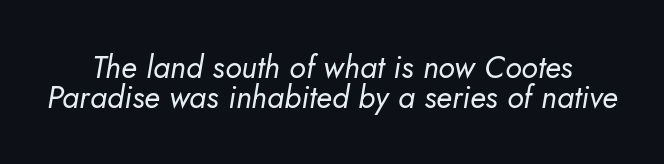
{"italic": "yes", "lean": "right", "slant_degrees": 5, "bold": "no", "weight": "regular", "width": "normal", "stroke_contrast": "low", "x_height": "small", "monospaced": "no", "underline": "no", "line_spacing": "tight", "line_spacing_ratio": 0.96, "letter_spacing": "normal", "letter_spacing_em": 0.0, "glyph_px": 31}
